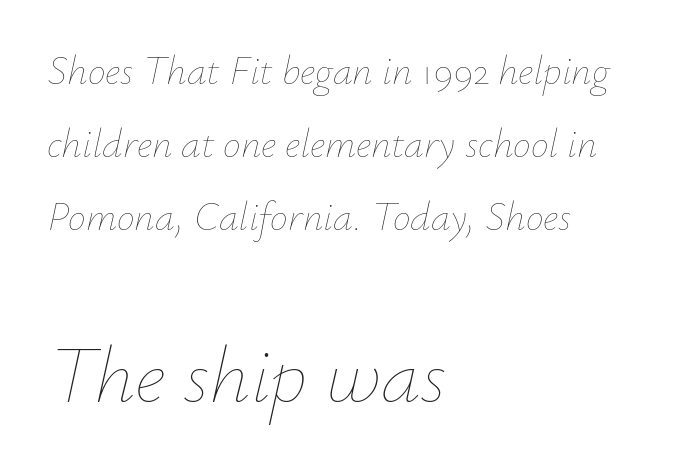
Scale increases going downward across the two blocks. The horizontal fit of the characters is conventional and even. A clean baseline with only descenders dipping below it. You could not count columns in this text — the font is proportionally spaced. Bold? No — there's no thickening of the strokes.
